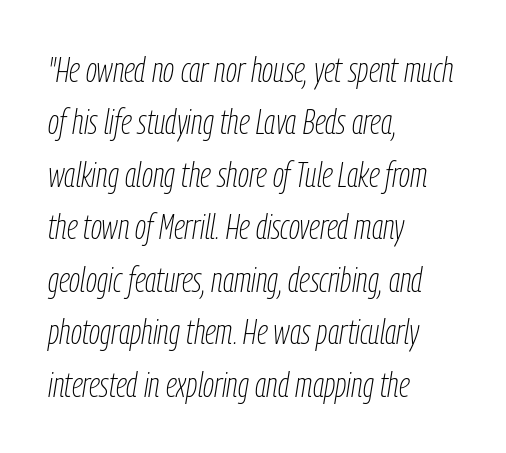
{"italic": "yes", "lean": "right", "slant_degrees": 9, "bold": "no", "weight": "thin", "width": "condensed", "stroke_contrast": "low", "x_height": "medium", "monospaced": "no", "underline": "no", "align": "left", "line_spacing": "normal", "line_spacing_ratio": 1.5, "letter_spacing": "normal", "letter_spacing_em": 0.0, "glyph_px": 35}
